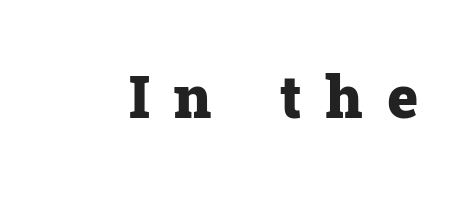
Q: Is the text bold? A: Yes.
Q: Is the text italic (slanted)? A: No, it is upright.
Q: Is the typeface a serif or a sans-serif typeface? A: Serif.
Q: Is the text underlined? A: No.
Q: Is the spacing between letters normal or unusually wide? A: Unusually wide.
Q: Width (condensed, normal, or wide)? A: Normal.
Q: Stroke contrast? A: Low.
Q: x-height? A: Medium.
Q: Monospaced? A: No.
